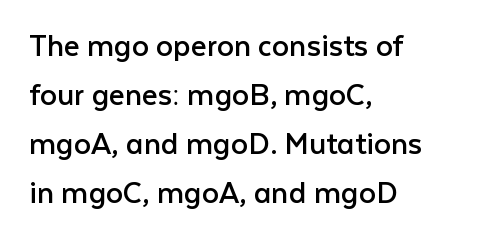
Only glyphs here, with clear space below each row. This reads as an unemphasized weight, regular at the heaviest. The typography opts for an upright posture over an oblique one. You could not count columns in this text — the font is proportionally spaced. The rows are spaced the way most documents space them. Each word holds together tightly as a unit, with standard inter-letter gaps.
